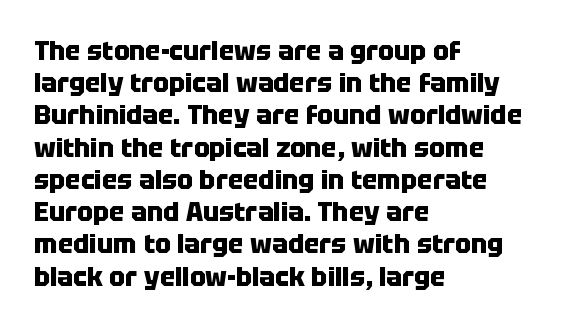
Q: Is the text bold? A: Yes.
Q: Is the text italic (slanted)? A: No, it is upright.
Q: Is the text underlined? A: No.
Q: How is the paragraph aligned? A: Left-aligned.
Q: Is the spacing between letters normal or unusually wide? A: Normal.
